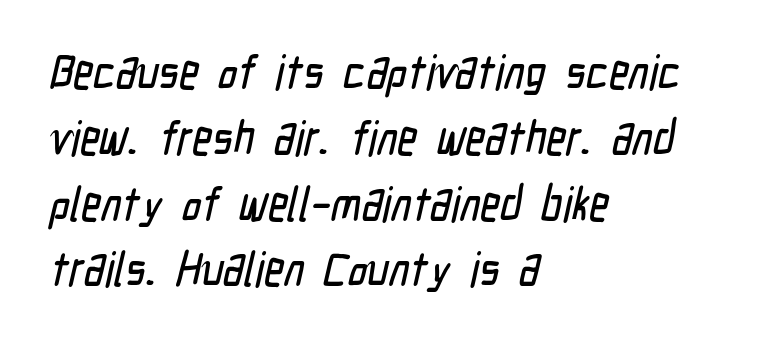
The designer left line spacing at the default. Every row of glyphs begins at an identical x-position on the left. The rendering uses natural spacing where letterforms have individual widths. Caption: standard tracking, unaltered. The text was rendered using a sans face with plain stroke endings. A clean baseline with only descenders dipping below it.
